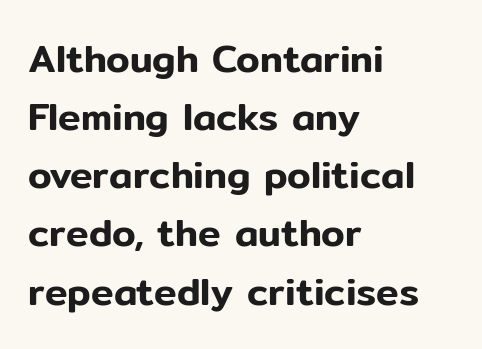
The image shows 38 px sans-serif type, upright; set left-aligned, normal line spacing (1.53x), normal letter spacing, not underlined; low stroke contrast and a medium x-height.
